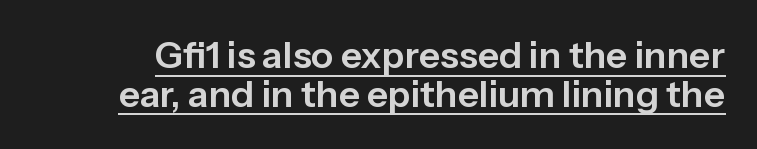
The glyphs are accompanied by a horizontal stroke just below them. A typesetter would call this proportional, since set widths differ per character. The designer went with a sans here, leaving each stem footless. The typography opts for an upright posture over an oblique one.
